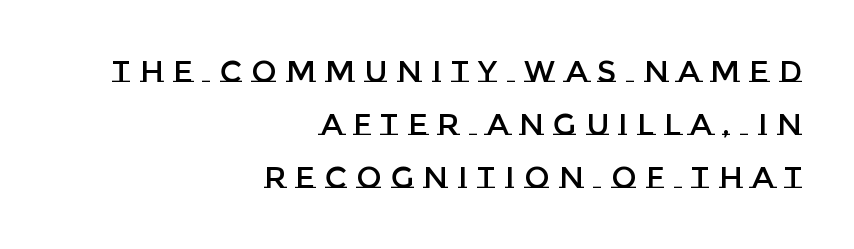
Proportional: the letters do not fall into vertical columns. Is the letter spacing exaggerated? Yes — the characters are pushed far apart. Decoration check: the copy has no underline. Alignment: flush right. Tall strokes in this sample are plumb rather than angled.
